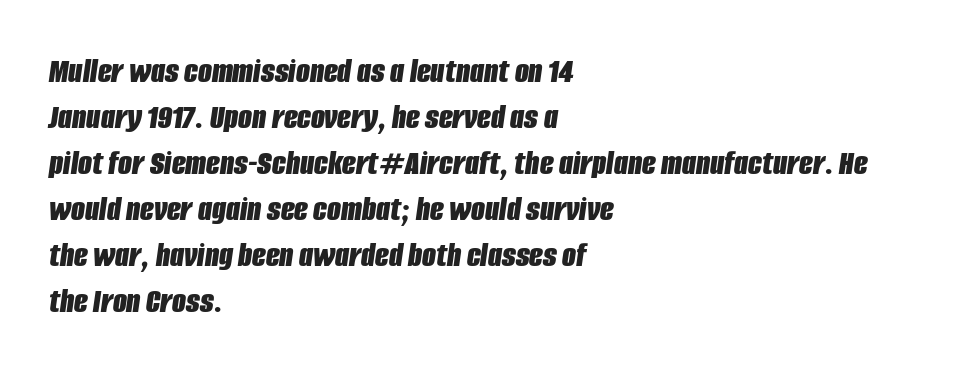
If you measured baseline to baseline, you'd find a middling distance. The letters are bold, with thick, heavy strokes. A typesetter would call this proportional, since set widths differ per character. The horizontal fit of the characters is conventional and even. No word sits above an underline. The paragraph shown leans on its left margin.
